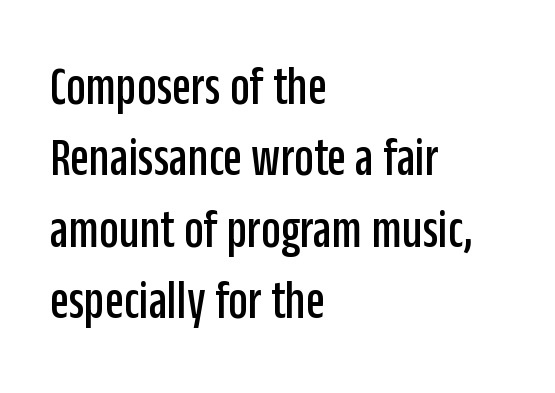
Q: Is the text italic (slanted)? A: No, it is upright.
Q: Is the typeface a serif or a sans-serif typeface? A: Sans-serif.
Q: Is the text underlined? A: No.
Q: How is the paragraph aligned? A: Left-aligned.
Q: Is the spacing between letters normal or unusually wide? A: Normal.
Q: Is the spacing between lines tight, normal or loose? A: Normal.
Q: Width (condensed, normal, or wide)? A: Condensed.
Q: Stroke contrast? A: Low.
Q: x-height? A: Large.
Q: Monospaced? A: No.
